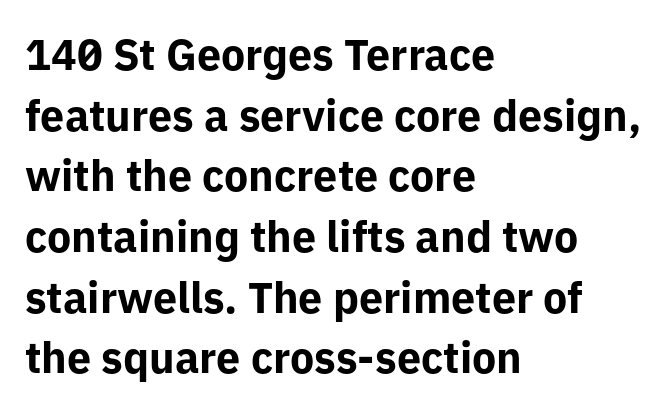
Q: Is the text bold? A: Yes.
Q: Is the text italic (slanted)? A: No, it is upright.
Q: Is the typeface a serif or a sans-serif typeface? A: Sans-serif.
Q: Is the text underlined? A: No.
Q: How is the paragraph aligned? A: Left-aligned.
Q: Is the spacing between letters normal or unusually wide? A: Normal.
Q: Is the spacing between lines tight, normal or loose? A: Normal.
Q: Width (condensed, normal, or wide)? A: Normal.
Q: Stroke contrast? A: Low.
Q: x-height? A: Medium.
Q: Monospaced? A: No.
